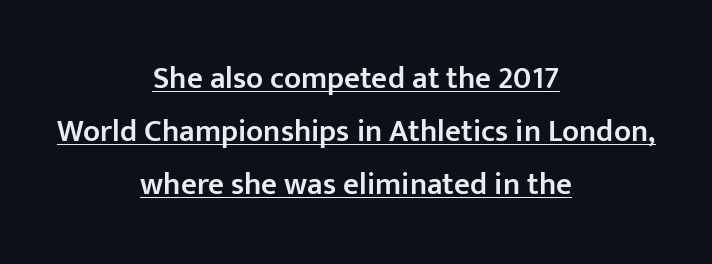
{"serif": "no", "italic": "no", "bold": "semi", "weight": "semibold", "width": "normal", "stroke_contrast": "low", "x_height": "medium", "monospaced": "no", "underline": "yes", "align": "center", "line_spacing_ratio": 1.71, "letter_spacing": "normal", "letter_spacing_em": 0.0, "glyph_px": 31}
